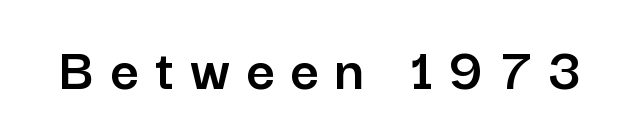
{"serif": "no", "italic": "no", "width": "normal", "stroke_contrast": "low", "x_height": "medium", "monospaced": "no", "underline": "no", "letter_spacing": "wide", "letter_spacing_em": 0.25, "glyph_px": 63}
